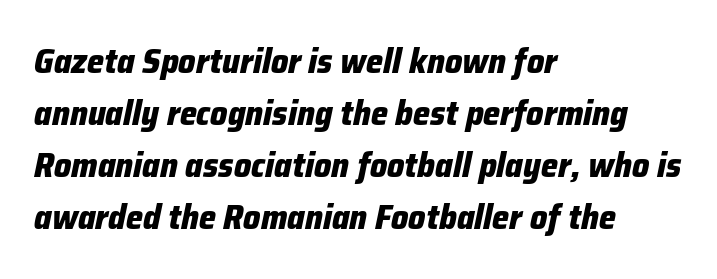
{"italic": "yes", "lean": "right", "slant_degrees": 12, "bold": "yes", "weight": "heavy", "width": "normal", "stroke_contrast": "low", "x_height": "medium", "monospaced": "no", "underline": "no", "align": "left", "line_spacing": "normal", "line_spacing_ratio": 1.53, "letter_spacing": "normal", "letter_spacing_em": 0.0, "glyph_px": 34}
